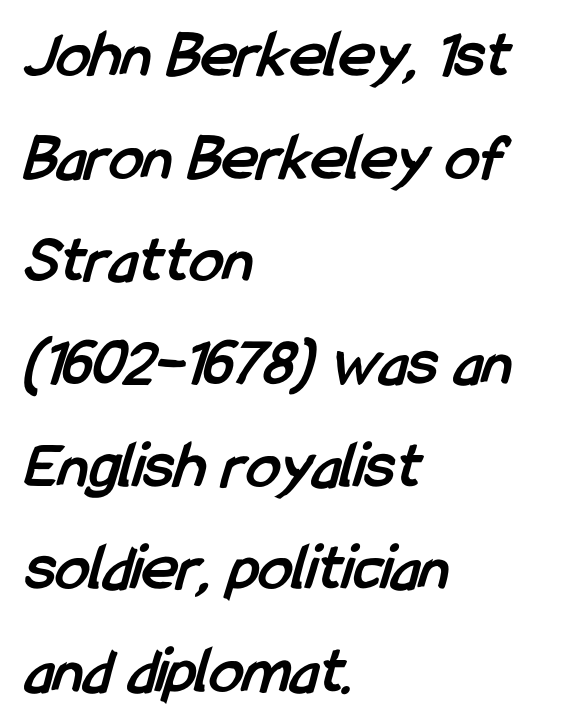
Q: Is the text bold? A: Yes.
Q: Is the typeface a serif or a sans-serif typeface? A: Sans-serif.
Q: Is the text underlined? A: No.
Q: How is the paragraph aligned? A: Left-aligned.
Q: Is the spacing between letters normal or unusually wide? A: Normal.
Q: Is the spacing between lines tight, normal or loose? A: Normal.
Q: Width (condensed, normal, or wide)? A: Condensed.
Q: Stroke contrast? A: Low.
Q: x-height? A: Medium.
Q: Monospaced? A: No.
